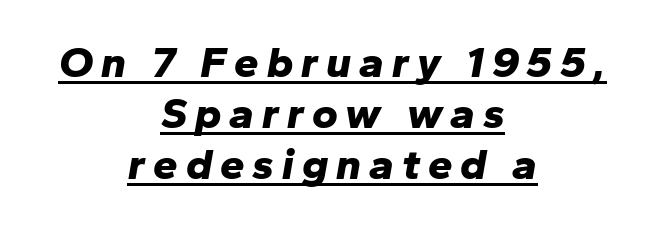
{"italic": "yes", "lean": "right", "slant_degrees": 10, "bold": "yes", "weight": "bold", "width": "normal", "stroke_contrast": "low", "x_height": "medium", "monospaced": "no", "underline": "yes", "align": "center", "line_spacing_ratio": 1.16, "glyph_px": 44}
